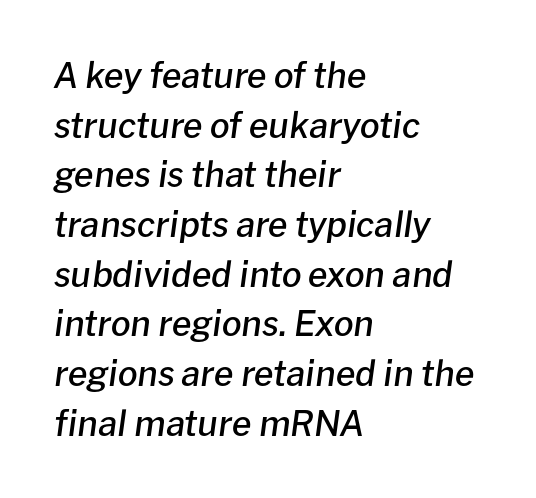
Quick note: italic. Is this a fixed-width face? No — the glyphs have proportional, varying widths. Letter spacing: default. Every row of glyphs begins at an identical x-position on the left. Underlining? Definitely not there. Quick note: interline space is typical.
